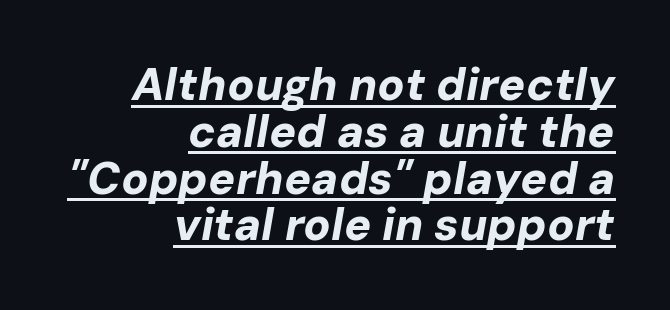
The face used here is proportionally spaced, like ordinary book or web type. Students, this is bold: see how much ink each stroke carries. The line texture is even and compact thanks to regular tracking. If you drew a line through each stem, it would be angled. One-word summary of the alignment: right.
